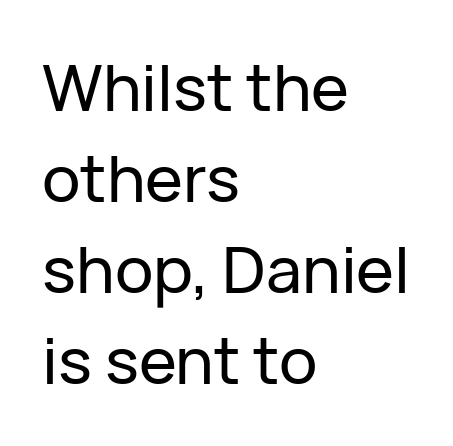
{"serif": "no", "italic": "no", "width": "normal", "stroke_contrast": "low", "x_height": "medium", "monospaced": "no", "underline": "no", "align": "left", "line_spacing": "normal", "line_spacing_ratio": 1.42, "letter_spacing": "normal", "letter_spacing_em": 0.0, "glyph_px": 64}
